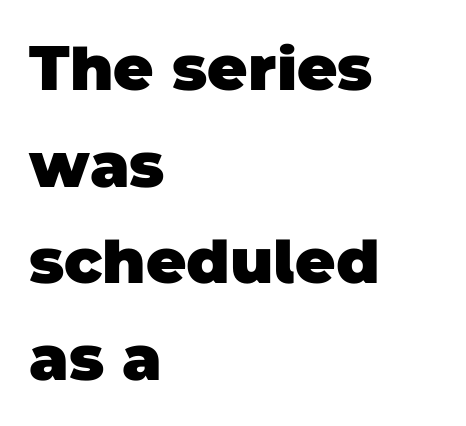
Has an underline been added? It has not. How would I describe the line gaps? Plain and ordinary. There is no visible air inserted between adjacent glyphs. The type family on display is of the sans-serif kind.
